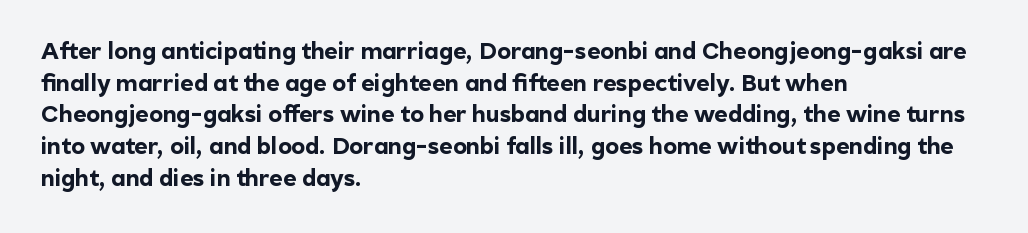
The image shows 23 px bold type, upright; set left-aligned, normal line spacing (1.38x), normal letter spacing, not underlined.
